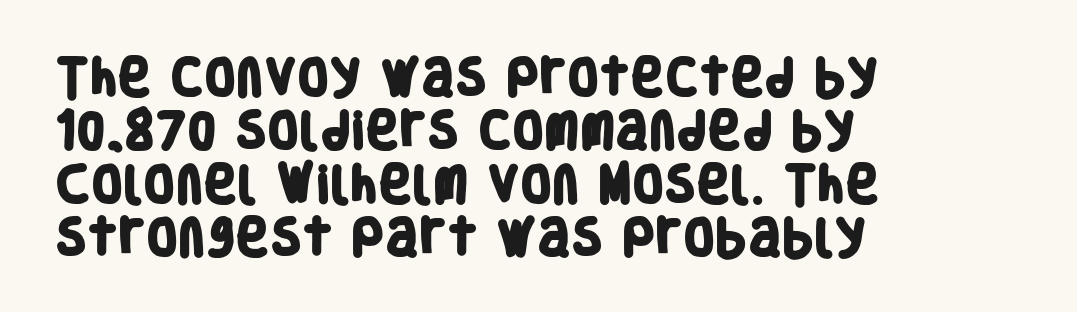
The image shows 41 px heavy, condensed sans-serif type; set left-aligned, normal line spacing (1.3x), normal letter spacing, not underlined; low stroke contrast and a large x-height.
